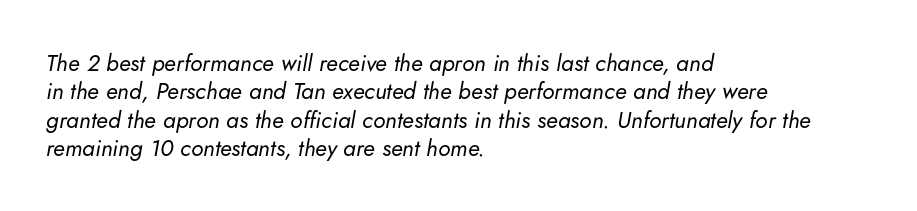
{"italic": "yes", "lean": "right", "slant_degrees": 5, "bold": "no", "underline": "no", "align": "left", "line_spacing_ratio": 1.23, "letter_spacing": "normal", "letter_spacing_em": 0.0, "glyph_px": 23}
